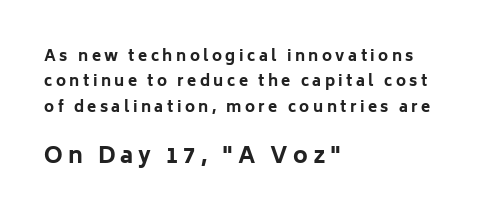
Each row of text sits above clean, open space. The leading is moderate, giving the passage an even texture. This rendering uses left alignment, leaving the right contour irregular. Between these two stacked blocks, the lower one wins on size. The axis of the letterforms is exactly vertical.
